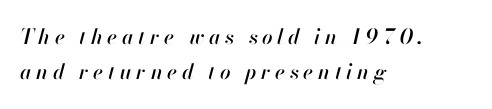
Q: Is the text italic (slanted)? A: Yes, it leans right by about 13 degrees.
Q: Is the text underlined? A: No.
Q: How is the paragraph aligned? A: Left-aligned.
Q: Is the spacing between letters normal or unusually wide? A: Unusually wide.
Q: Is the spacing between lines tight, normal or loose? A: Normal.
